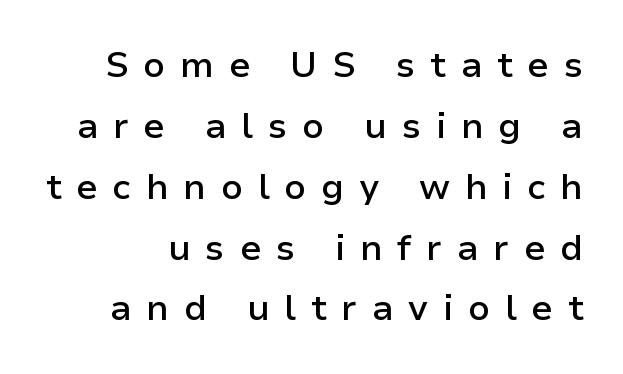
Summary of weight: moderately heavy, a semibold. Inter-character spacing is expanded well beyond the font's built-in metrics. In terms of leading, this rendering sits right in the middle. Is there any slant? The stems are plumb. Lines of text with bare space underneath. The face used here is proportionally spaced, like ordinary book or web type.
